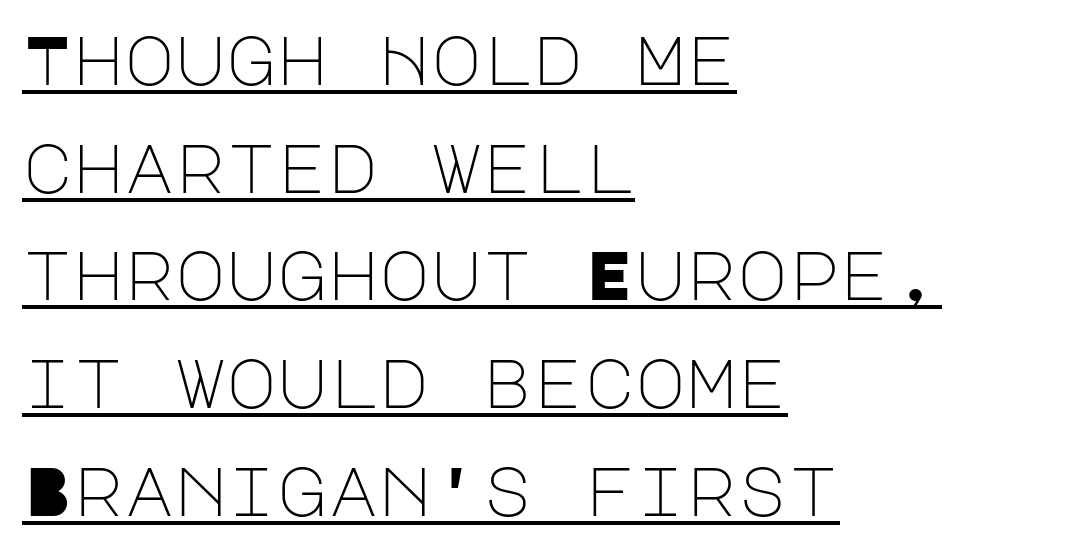
{"serif": "no", "italic": "no", "bold": "no", "weight": "light", "width": "normal", "stroke_contrast": "low", "x_height": "large", "underline": "yes", "align": "left", "line_spacing": "normal", "line_spacing_ratio": 1.56, "letter_spacing": "normal", "letter_spacing_em": 0.0, "glyph_px": 69}
